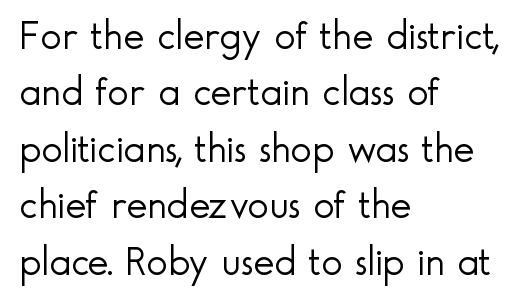
The image shows 40 px light sans-serif type, upright; set left-aligned, normal line spacing (1.41x), normal letter spacing, not underlined; a small x-height.
